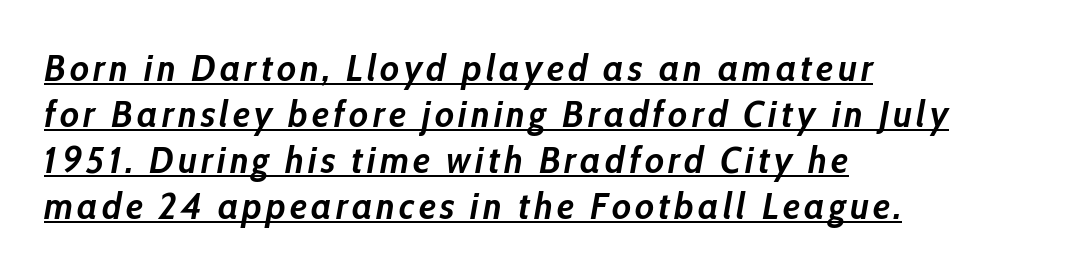
The image shows 38 px semibold, condensed type, italic (leaning right); set left-aligned, line spacing 1.21x, underlined; low stroke contrast and a medium x-height.
